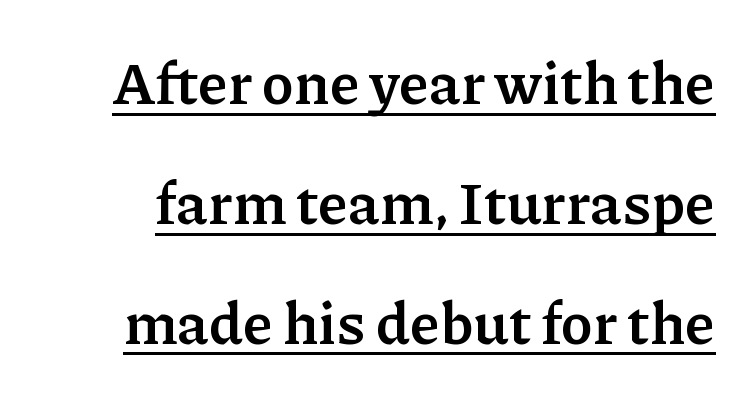
The image shows 59 px semibold serif type, upright; set loose line spacing (2.03x), normal letter spacing, underlined; low stroke contrast and a medium x-height.
